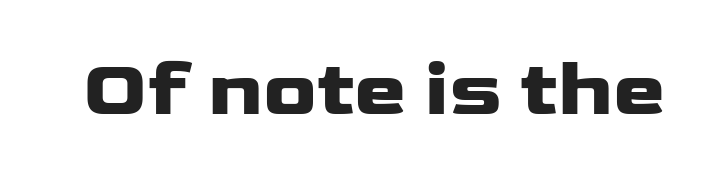
The letters advance in unequal steps, a hallmark of proportional type. Tracking here is standard; glyphs follow each other at the usual distance. The string is rendered with underlining switched off. This rendering employs a face without finishing strokes, i.e., a sans-serif. You can tell it's not italic because the verticals are truly vertical.
